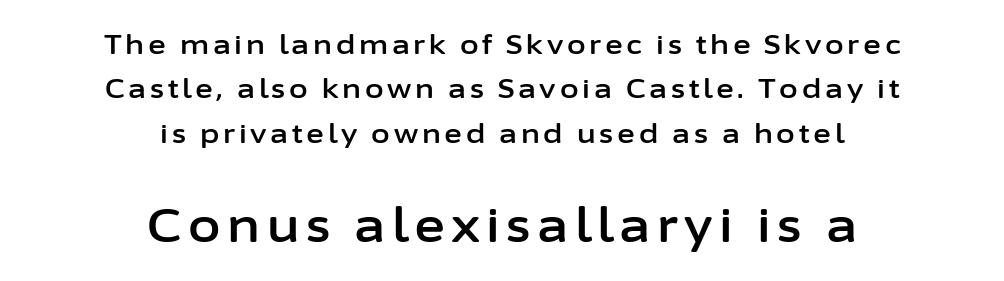
{"serif": "no", "italic": "no", "width": "normal", "stroke_contrast": "low", "x_height": "medium", "monospaced": "no", "underline": "no", "align": "center", "line_spacing": "normal", "line_spacing_ratio": 1.64, "larger_block": "second", "size_ratio": 1.74, "glyph_px": 47}
